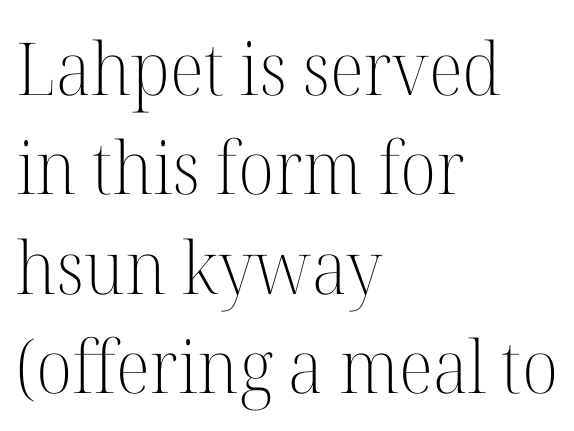
The axis of the letterforms is exactly vertical. Summary of vertical rhythm: regular, with standard interline spacing. Nothing heavy about these letters — not bold at all. Spacing verdict: proportional, widths tailored to each character.
